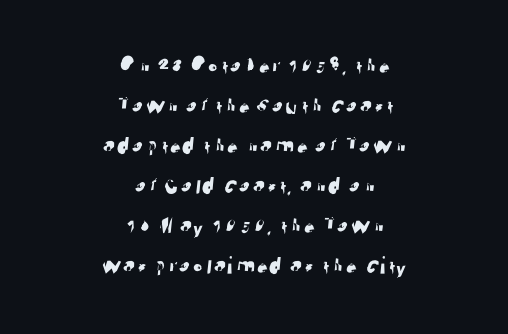
{"underline": "no", "align": "center", "line_spacing": "normal", "line_spacing_ratio": 1.6, "letter_spacing": "normal", "letter_spacing_em": 0.0, "glyph_px": 25}
